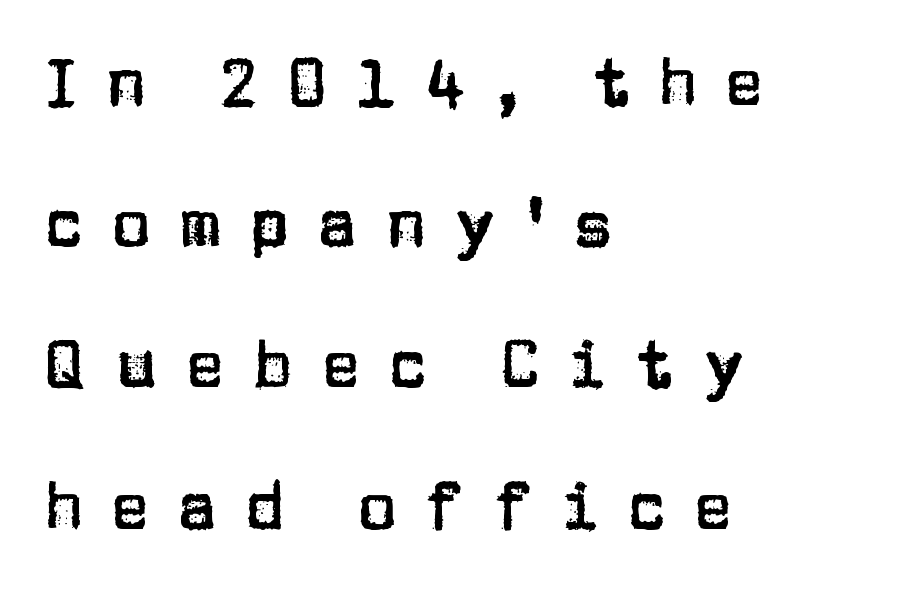
Q: Is the text italic (slanted)? A: No, it is upright.
Q: Is the typeface a serif or a sans-serif typeface? A: Sans-serif.
Q: Is the text underlined? A: No.
Q: How is the paragraph aligned? A: Left-aligned.
Q: Is the spacing between letters normal or unusually wide? A: Unusually wide.
Q: Is the spacing between lines tight, normal or loose? A: Loose.
Q: Width (condensed, normal, or wide)? A: Normal.
Q: Stroke contrast? A: Low.
Q: x-height? A: Large.
Q: Monospaced? A: No.
